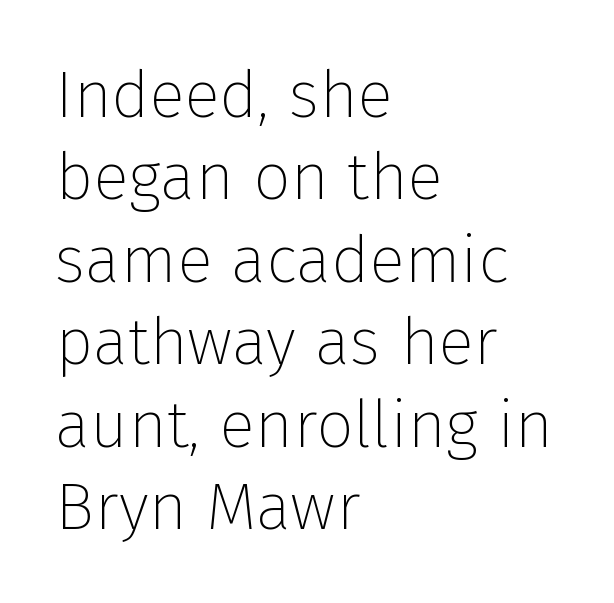
{"serif": "no", "italic": "no", "bold": "no", "weight": "thin", "width": "normal", "stroke_contrast": "low", "x_height": "medium", "monospaced": "no", "underline": "no", "align": "left", "line_spacing": "normal", "line_spacing_ratio": 1.25, "letter_spacing": "normal", "letter_spacing_em": 0.0, "glyph_px": 66}
